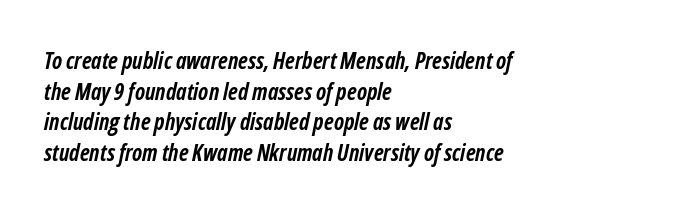
The image shows 23 px bold type, italic (leaning right); set left-aligned, normal line spacing (1.33x), normal letter spacing, not underlined.
